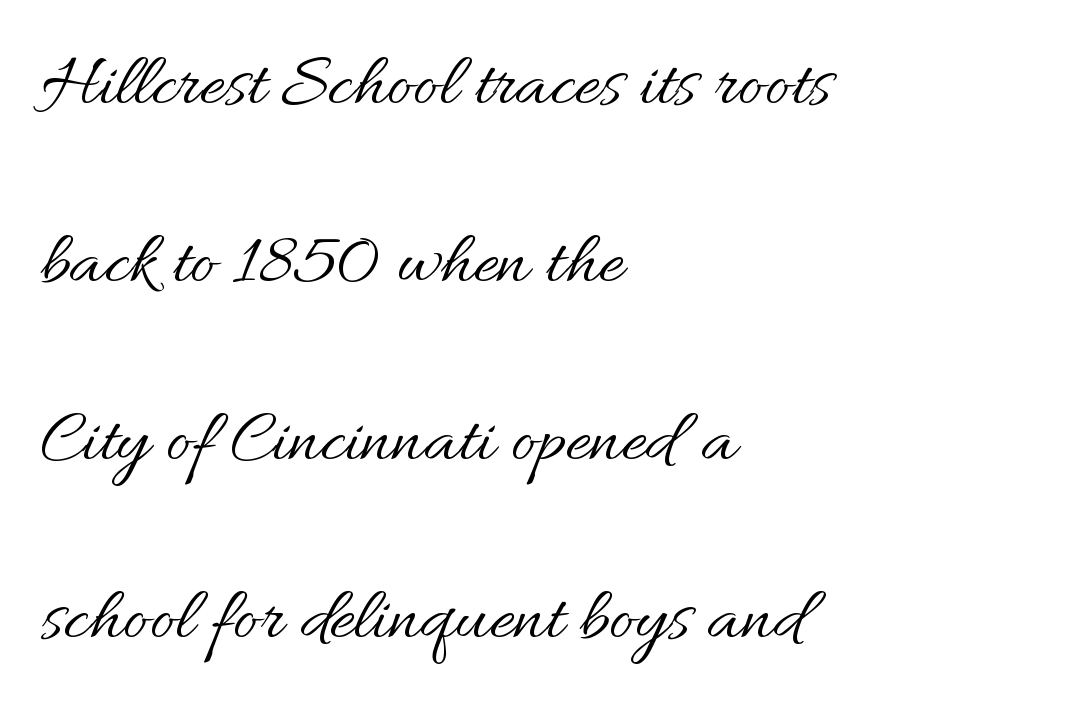
Short and long lines alike share a common starting point at left. Letter spacing: default. Is this a fixed-width face? No — the glyphs have proportional, varying widths. Rows of type keep a wide berth in the vertical direction. Heaviness? Minimal to ordinary, like unemphasized prose.
